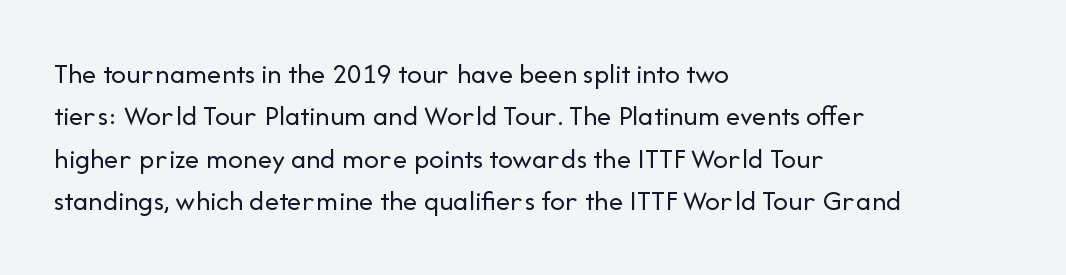
Q: Is the text bold? A: No.
Q: Is the text italic (slanted)? A: No, it is upright.
Q: Is the typeface a serif or a sans-serif typeface? A: Sans-serif.
Q: Is the text underlined? A: No.
Q: How is the paragraph aligned? A: Left-aligned.
Q: Is the spacing between letters normal or unusually wide? A: Normal.
Q: Is the spacing between lines tight, normal or loose? A: Normal.
Q: Width (condensed, normal, or wide)? A: Normal.
Q: Stroke contrast? A: Low.
Q: x-height? A: Medium.
Q: Monospaced? A: No.
